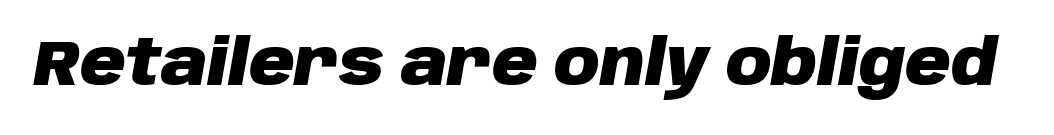
Q: Is the text bold? A: Yes.
Q: Is the text italic (slanted)? A: Yes, it leans right by about 10 degrees.
Q: Is the text underlined? A: No.
Q: Is the spacing between letters normal or unusually wide? A: Normal.
Q: Width (condensed, normal, or wide)? A: Normal.
Q: Stroke contrast? A: Low.
Q: x-height? A: Large.
Q: Monospaced? A: No.
